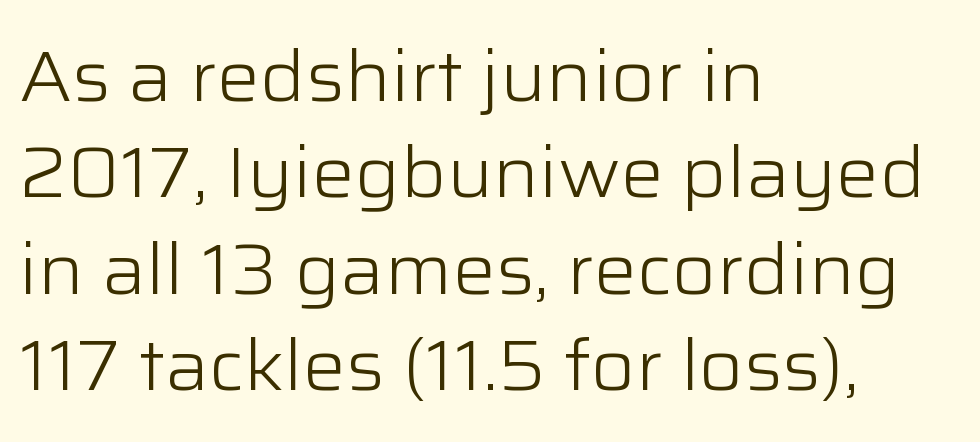
Note the varied advance widths — an 'i' is clearly narrower than an 'm'. Students, note that the glyphs here touch the page at normal intervals. Examine the stroke ends and you'll find no serifs. If you drew a line through each stem, it would be perfectly vertical. Beneath every word, the page is bare.
